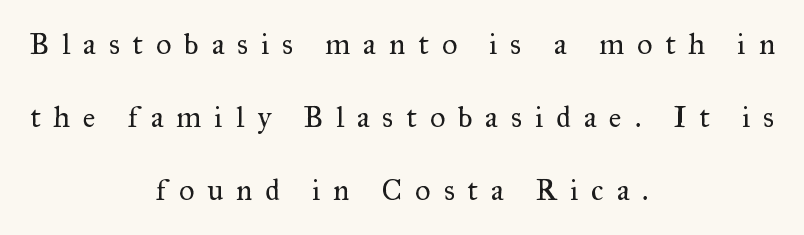
{"serif": "yes", "italic": "no", "bold": "no", "weight": "regular", "width": "normal", "stroke_contrast": "medium", "x_height": "small", "monospaced": "no", "underline": "no", "align": "center", "line_spacing": "loose", "line_spacing_ratio": 2.44, "letter_spacing": "wide", "letter_spacing_em": 0.43, "glyph_px": 30}
